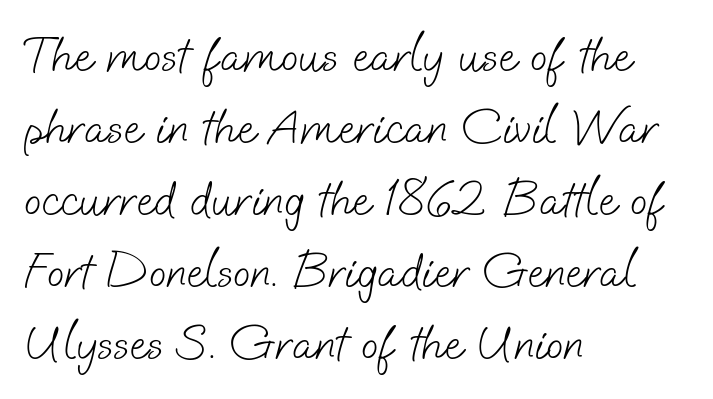
The image shows 51 px light sans-serif type; set left-aligned, normal line spacing (1.41x), normal letter spacing, not underlined; low stroke contrast and a small x-height.
